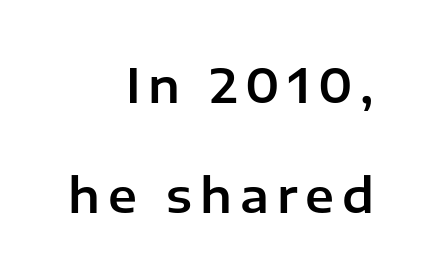
The zone under the glyphs is completely vacant. A typesetter would call this proportional, since set widths differ per character. The lines in this sample share a right terminus and differ only in where they begin. The block of text is sparse from top to bottom, with ample space between rows.
